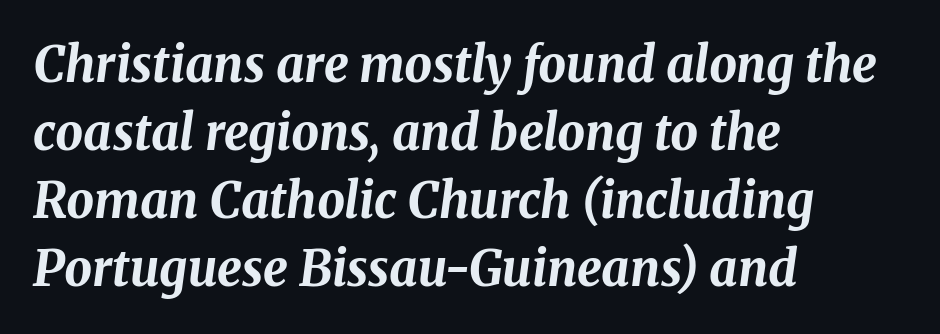
Q: Is the text bold? A: Yes.
Q: Is the text italic (slanted)? A: Yes, it leans right by about 8 degrees.
Q: Is the text underlined? A: No.
Q: How is the paragraph aligned? A: Left-aligned.
Q: Is the spacing between letters normal or unusually wide? A: Normal.
Q: Is the spacing between lines tight, normal or loose? A: Normal.
Q: Width (condensed, normal, or wide)? A: Normal.
Q: Stroke contrast? A: Medium.
Q: x-height? A: Medium.
Q: Monospaced? A: No.
